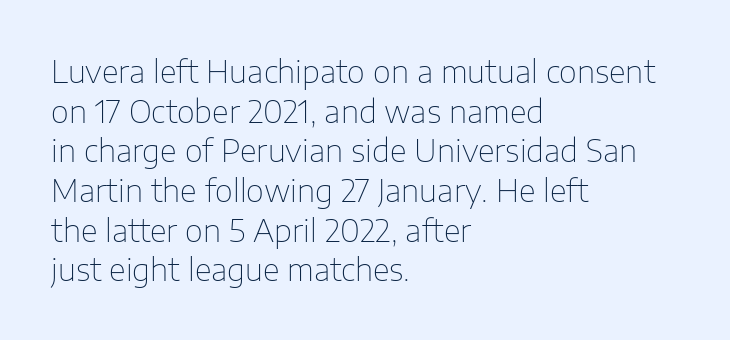
The image shows 31 px thin sans-serif type, upright; set left-aligned, normal line spacing (1.28x), normal letter spacing, not underlined; low stroke contrast and a medium x-height.
